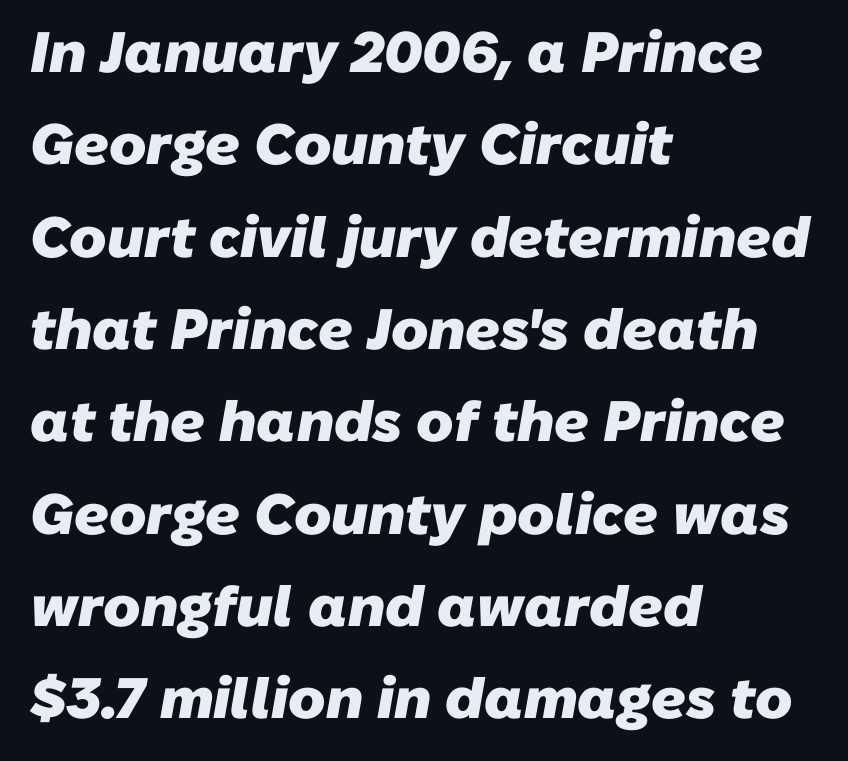
Q: Is the text bold? A: Yes.
Q: Is the typeface a serif or a sans-serif typeface? A: Sans-serif.
Q: Is the text underlined? A: No.
Q: How is the paragraph aligned? A: Left-aligned.
Q: Is the spacing between letters normal or unusually wide? A: Normal.
Q: Is the spacing between lines tight, normal or loose? A: Normal.
Q: Width (condensed, normal, or wide)? A: Normal.
Q: Stroke contrast? A: Low.
Q: x-height? A: Medium.
Q: Monospaced? A: No.
